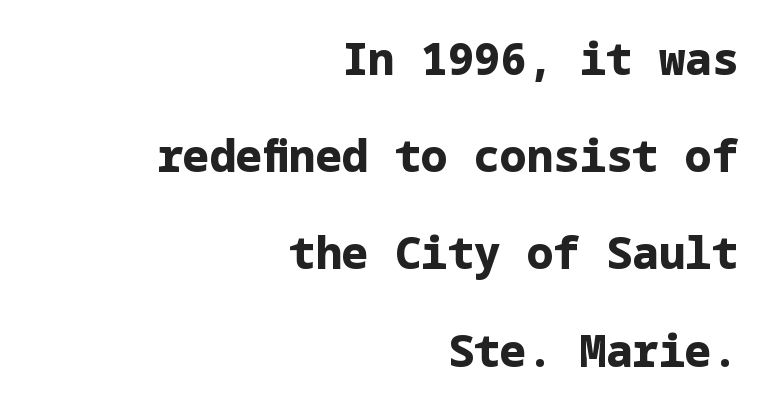
The image shows 44 px bold sans-serif type, upright; set right-aligned, loose line spacing (2.21x), normal letter spacing, not underlined; low stroke contrast and a medium x-height.
